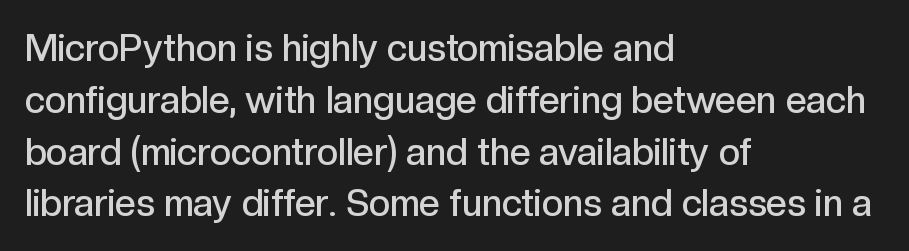
The image shows 37 px semibold sans-serif type, upright; set left-aligned, normal line spacing (1.4x), normal letter spacing, not underlined; a medium x-height.
